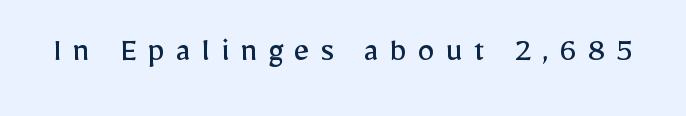
The image shows 35 px regular-weight sans-serif type, upright; set unusually wide letter spacing (+0.3 em), not underlined; low stroke contrast and a medium x-height.
